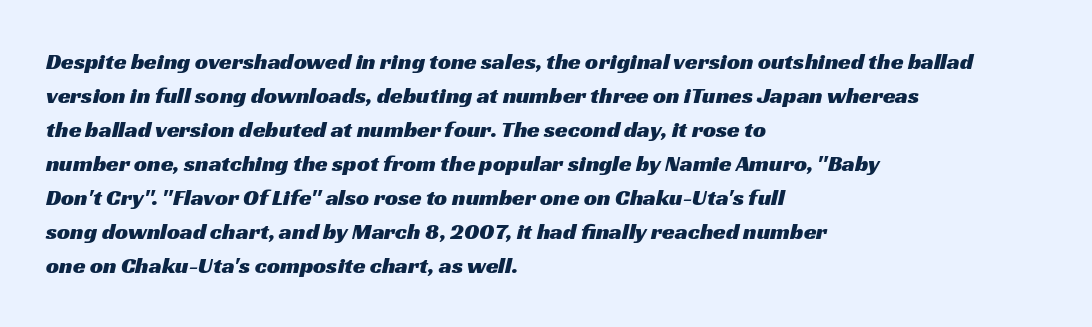
The image shows 23 px text type; set left-aligned, normal line spacing (1.48x), normal letter spacing, not underlined.
